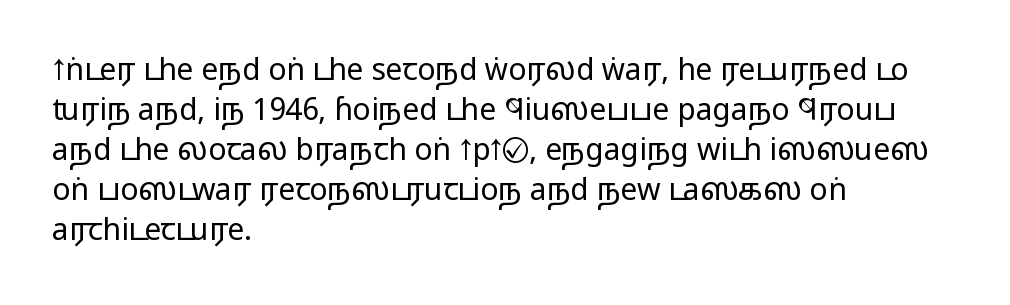
Honestly, the letter spacing is just normal — you wouldn't notice it. Heaviness? Minimal to ordinary, like unemphasized prose. Baseline-to-baseline distance is the conventional proportion of letter height. This sample uses a sans-serif face.
